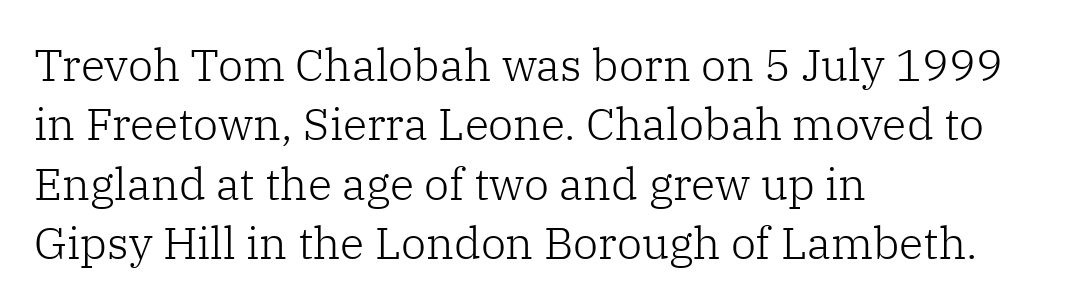
The passage shown is typed in a proportional face where columns would drift. Posture: upright roman. Weight: in the light-to-regular range. The foot of each line stays bare and open.
